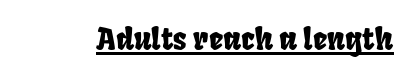
Q: Is the typeface a serif or a sans-serif typeface? A: Sans-serif.
Q: Is the text underlined? A: Yes.
Q: Is the spacing between letters normal or unusually wide? A: Normal.
Q: Width (condensed, normal, or wide)? A: Condensed.
Q: Stroke contrast? A: Low.
Q: x-height? A: Large.
Q: Monospaced? A: No.
